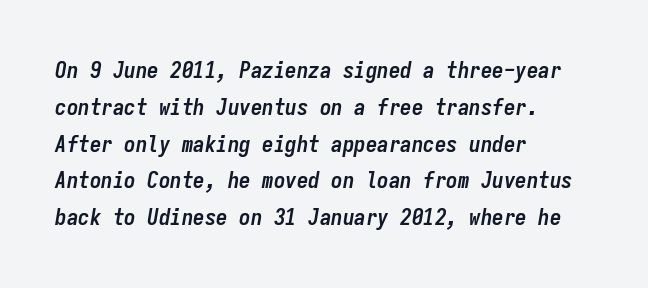
The image shows 23 px bold type, italic (leaning right); set left-aligned, normal line spacing (1.6x), normal letter spacing, not underlined.
